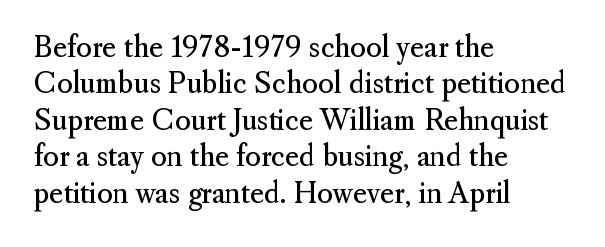
The image shows 27 px text type, upright; set left-aligned, normal line spacing (1.35x), normal letter spacing, not underlined.
